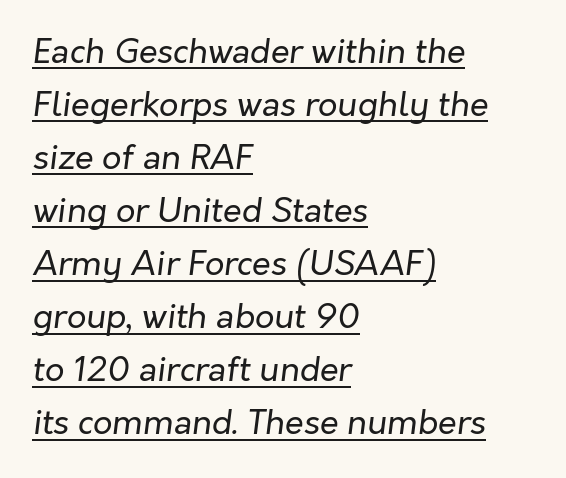
Horizontal alignment here is leftward, the default for most running prose. The block of text has a typical density, with ordinary space between rows. Between one letter and the next there's only the usual sliver of space. A typesetter would call this proportional, since set widths differ per character. Honestly, the underline is the first thing you notice here. The glyphs look as if they've been sheared to an angle.
